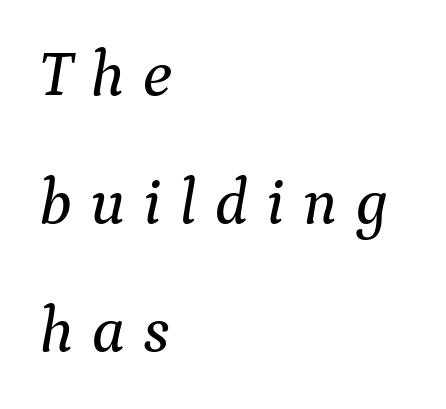
The image shows 65 px serif type, italic (leaning right); set left-aligned, loose line spacing (1.97x), unusually wide letter spacing (+0.28 em), not underlined; medium stroke contrast and a medium x-height.
